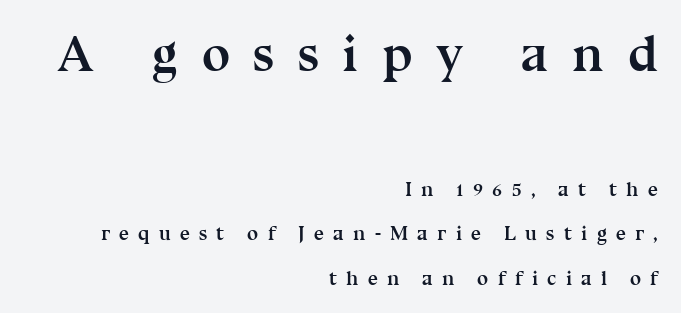
The image shows 51 px semibold serif type, upright; set right-aligned, loose line spacing (2.22x), unusually wide letter spacing (+0.46 em), not underlined; the first (top) block is 2.55x larger; medium stroke contrast and a medium x-height.
